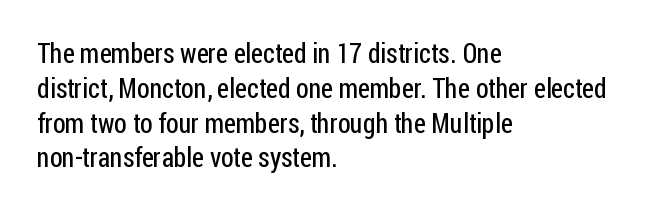
The image shows 27 px text type, upright; set left-aligned, normal line spacing (1.29x), normal letter spacing, not underlined.
